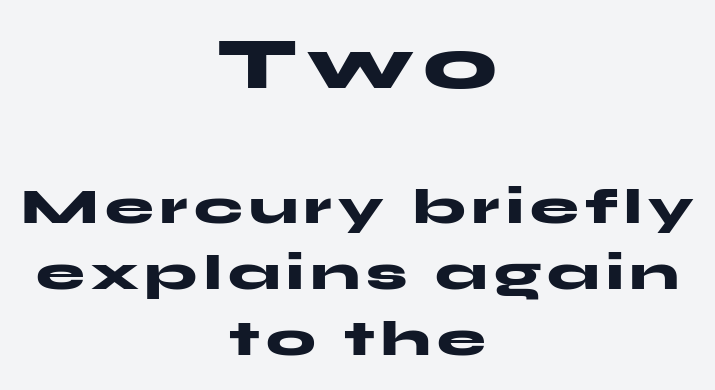
Observe the absence of serifs on each vertical stroke in this sample. Ascenders rise straight up at ninety degrees. The zone under the glyphs is completely vacant. The whitespace from short lines is split evenly between both sides. The face used here appears at its bigger size in the upper chunk.
